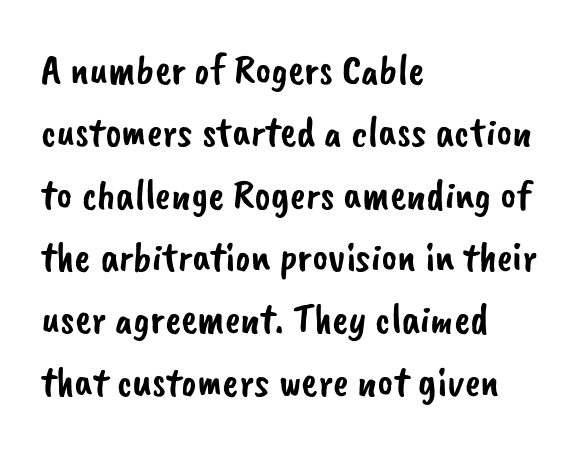
{"serif": "no", "width": "normal", "stroke_contrast": "low", "x_height": "small", "monospaced": "no", "underline": "no", "align": "left", "line_spacing": "normal", "line_spacing_ratio": 1.45, "letter_spacing": "normal", "letter_spacing_em": 0.0, "glyph_px": 43}
